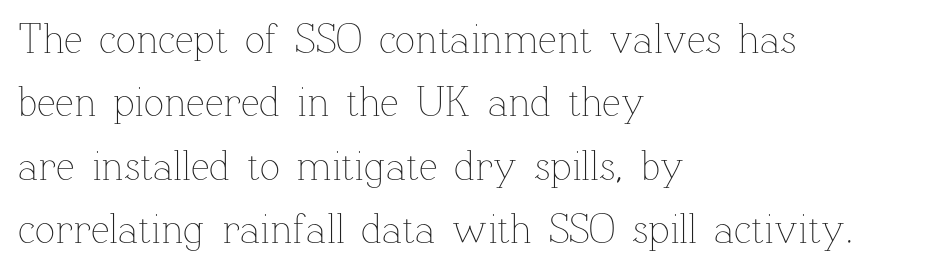
The image shows 42 px thin type, upright; set left-aligned, normal line spacing (1.51x), normal letter spacing, not underlined; low stroke contrast and a medium x-height.
